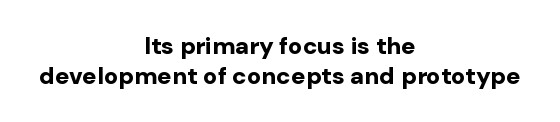
No italicization has been applied; the sample stays upright. The sample has been set heavy, in full bold. Here the glyphs are tracked normally, forming tight word shapes. Centered paragraph, ragged on both sides.
